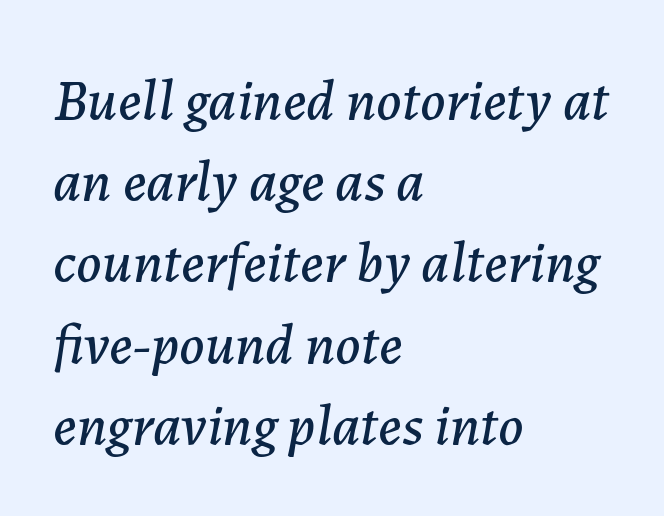
The image shows 58 px text type, italic (leaning right); set left-aligned, normal line spacing (1.4x), normal letter spacing, not underlined; low stroke contrast and a medium x-height.
